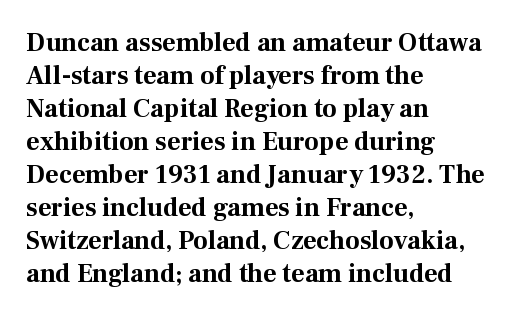
Q: Is the text bold? A: Yes.
Q: Is the text italic (slanted)? A: No, it is upright.
Q: Is the text underlined? A: No.
Q: How is the paragraph aligned? A: Left-aligned.
Q: Is the spacing between letters normal or unusually wide? A: Normal.
Q: Is the spacing between lines tight, normal or loose? A: Normal.
